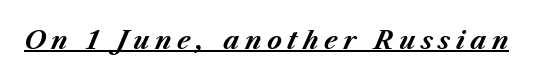
The image shows 25 px bold type, italic (leaning right); set unusually wide letter spacing (+0.22 em), underlined.
